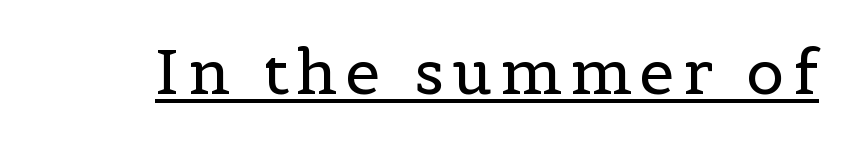
Q: Is the text bold? A: No.
Q: Is the text italic (slanted)? A: No, it is upright.
Q: Is the typeface a serif or a sans-serif typeface? A: Serif.
Q: Is the text underlined? A: Yes.
Q: Width (condensed, normal, or wide)? A: Normal.
Q: x-height? A: Medium.
Q: Monospaced? A: No.
